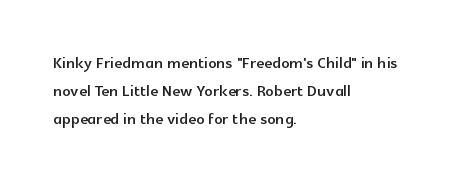
Q: Is the text italic (slanted)? A: No, it is upright.
Q: Is the text underlined? A: No.
Q: How is the paragraph aligned? A: Left-aligned.
Q: Is the spacing between letters normal or unusually wide? A: Normal.
Q: Is the spacing between lines tight, normal or loose? A: Normal.
